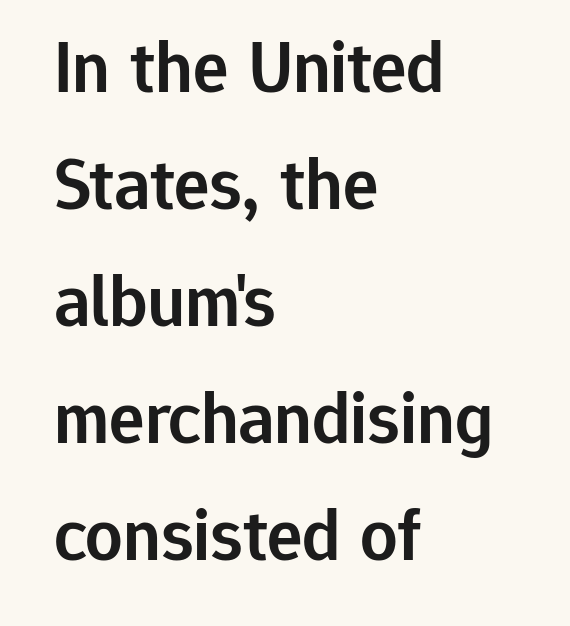
Q: Is the text bold? A: Semi-bold.
Q: Is the text italic (slanted)? A: No, it is upright.
Q: Is the typeface a serif or a sans-serif typeface? A: Sans-serif.
Q: Is the text underlined? A: No.
Q: How is the paragraph aligned? A: Left-aligned.
Q: Is the spacing between letters normal or unusually wide? A: Normal.
Q: Is the spacing between lines tight, normal or loose? A: Normal.
Q: Width (condensed, normal, or wide)? A: Normal.
Q: Stroke contrast? A: Low.
Q: x-height? A: Medium.
Q: Monospaced? A: No.
